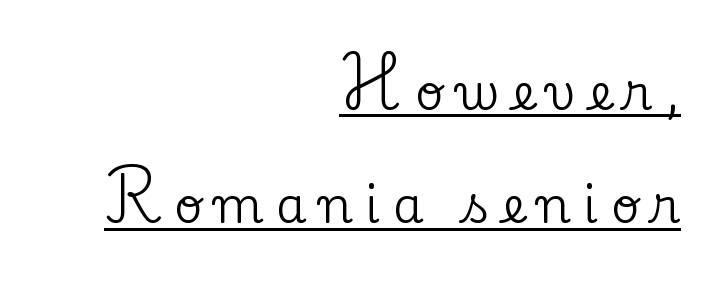
{"serif": "yes", "italic": "no", "width": "normal", "stroke_contrast": "low", "x_height": "small", "monospaced": "no", "underline": "yes", "align": "right", "line_spacing": "loose", "line_spacing_ratio": 2.31, "letter_spacing": "wide", "letter_spacing_em": 0.26, "glyph_px": 49}
